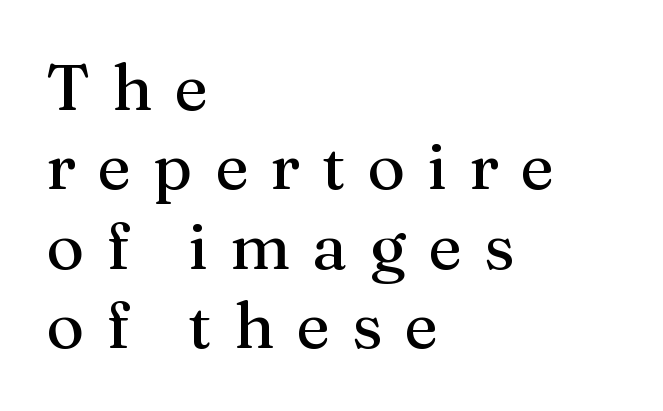
Varying glyph widths throughout — classic text-font behaviour. The text block is weighted toward the left margin, trailing off unevenly rightward. A typesetter would label this face a serif. Students, note that the glyphs here are deliberately spaced far apart. Rule under the text: the space is simply empty. A roman cut, with each character standing at attention.
